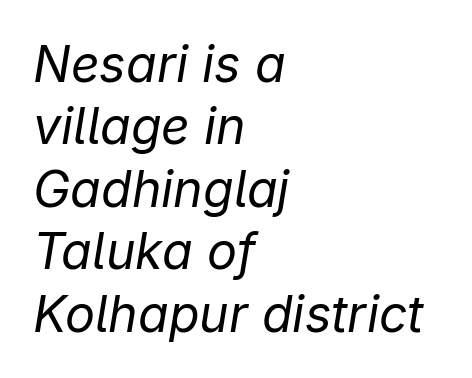
The image shows 50 px regular-weight type, italic (leaning right); set left-aligned, normal line spacing (1.25x), normal letter spacing, not underlined; low stroke contrast and a medium x-height.
